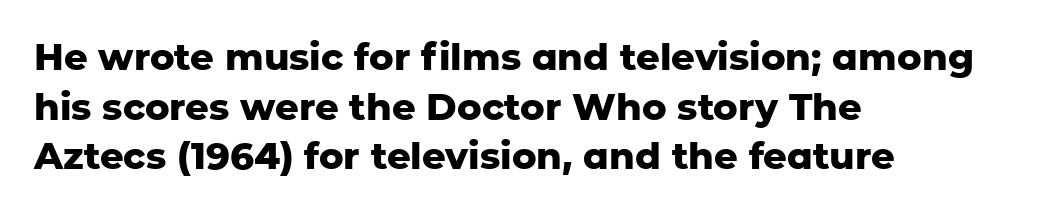
{"serif": "no", "italic": "no", "bold": "yes", "weight": "heavy", "width": "normal", "stroke_contrast": "low", "x_height": "medium", "monospaced": "no", "underline": "no", "align": "left", "line_spacing": "normal", "line_spacing_ratio": 1.34, "letter_spacing": "normal", "letter_spacing_em": 0.0, "glyph_px": 37}
